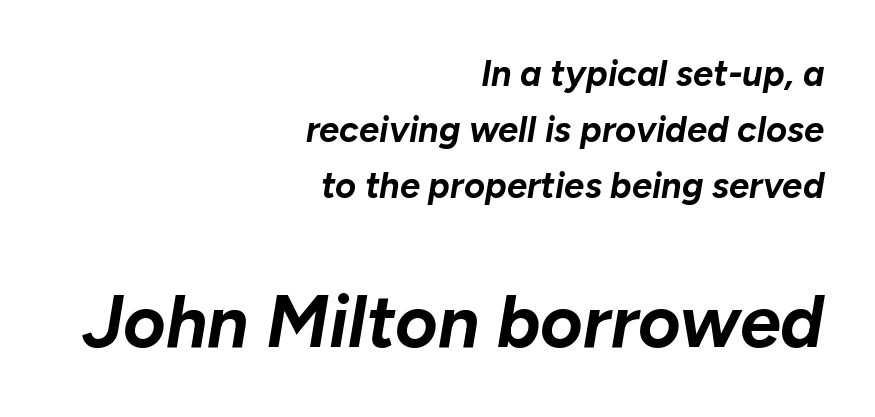
Q: Is the text bold? A: Yes.
Q: Is the text italic (slanted)? A: Yes, it leans right by about 10 degrees.
Q: Is the text underlined? A: No.
Q: How is the paragraph aligned? A: Right-aligned.
Q: Is the spacing between letters normal or unusually wide? A: Normal.
Q: Is the spacing between lines tight, normal or loose? A: Normal.
Q: Which block of text is set in a larger size, the first (top) or the second (bottom)? A: The second (bottom) one.
Q: Width (condensed, normal, or wide)? A: Normal.
Q: Stroke contrast? A: Low.
Q: x-height? A: Medium.
Q: Monospaced? A: No.
